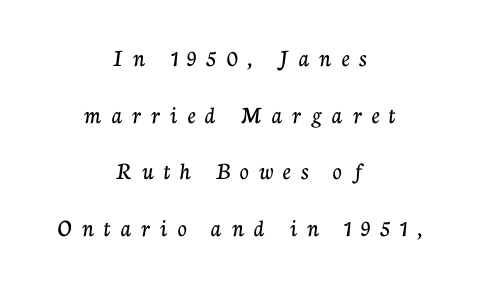
If you folded the block vertically in half, each line would mirror itself in length. Glyph-to-glyph distance is far greater than everyday printed text. Airy leading. The area under the type is left untouched.
